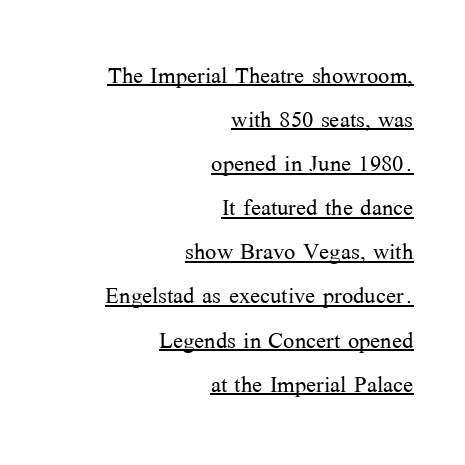
Q: Is the text bold? A: No.
Q: Is the text italic (slanted)? A: No, it is upright.
Q: Is the typeface a serif or a sans-serif typeface? A: Serif.
Q: Is the text underlined? A: Yes.
Q: How is the paragraph aligned? A: Right-aligned.
Q: Is the spacing between letters normal or unusually wide? A: Normal.
Q: Is the spacing between lines tight, normal or loose? A: Normal.
Q: Width (condensed, normal, or wide)? A: Normal.
Q: Stroke contrast? A: Medium.
Q: x-height? A: Medium.
Q: Monospaced? A: No.
